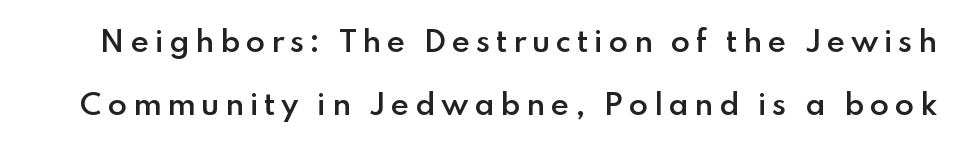
Is there much room between lines? Yes — plenty of vertical air separates them. What kind of face is this? One without serifs — a sans. Do the letters lean? They stand straight. What stands out about the letter spacing? Its width — letters are far apart. Here the designer chose a conventional face with non-uniform glyph widths. This rendering features lettering with no underline.
